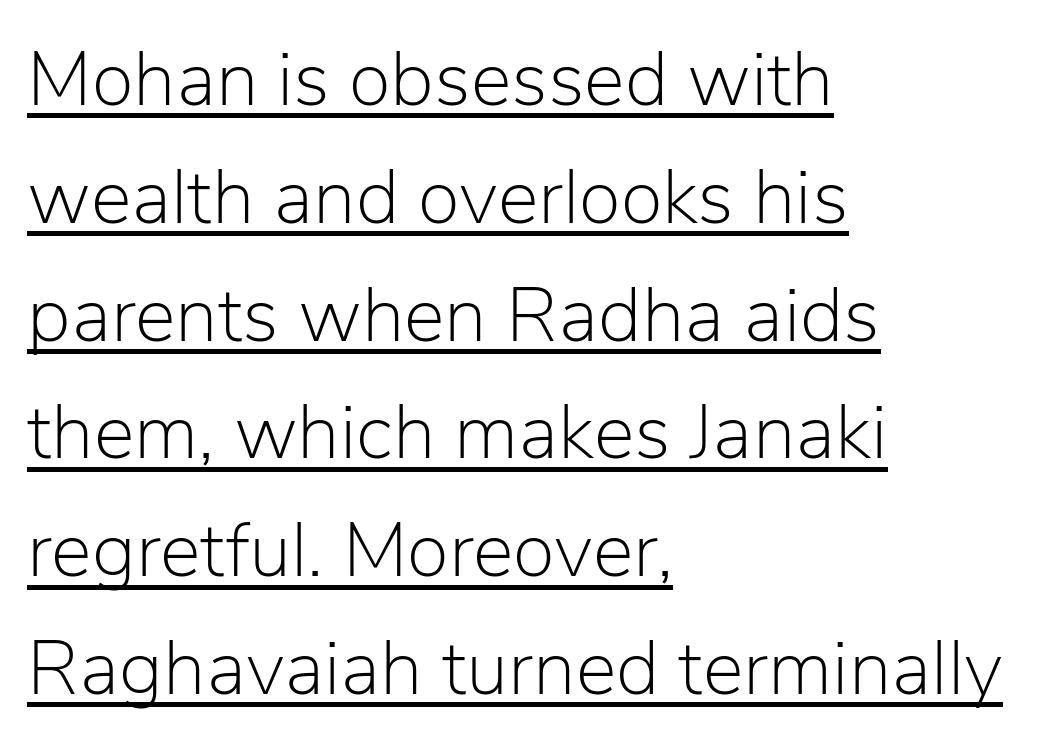
Q: Is the text bold? A: No.
Q: Is the text italic (slanted)? A: No, it is upright.
Q: Is the typeface a serif or a sans-serif typeface? A: Sans-serif.
Q: Is the text underlined? A: Yes.
Q: How is the paragraph aligned? A: Left-aligned.
Q: Is the spacing between letters normal or unusually wide? A: Normal.
Q: Is the spacing between lines tight, normal or loose? A: Normal.
Q: Width (condensed, normal, or wide)? A: Normal.
Q: Stroke contrast? A: Low.
Q: x-height? A: Medium.
Q: Monospaced? A: No.
